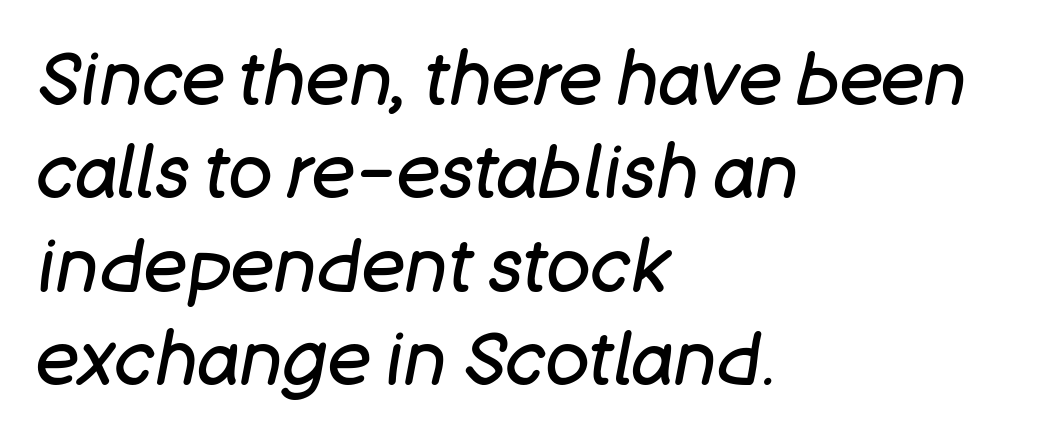
The image shows 73 px regular-weight type, italic (leaning right); set left-aligned, normal line spacing (1.28x), normal letter spacing, not underlined; low stroke contrast and a large x-height.
